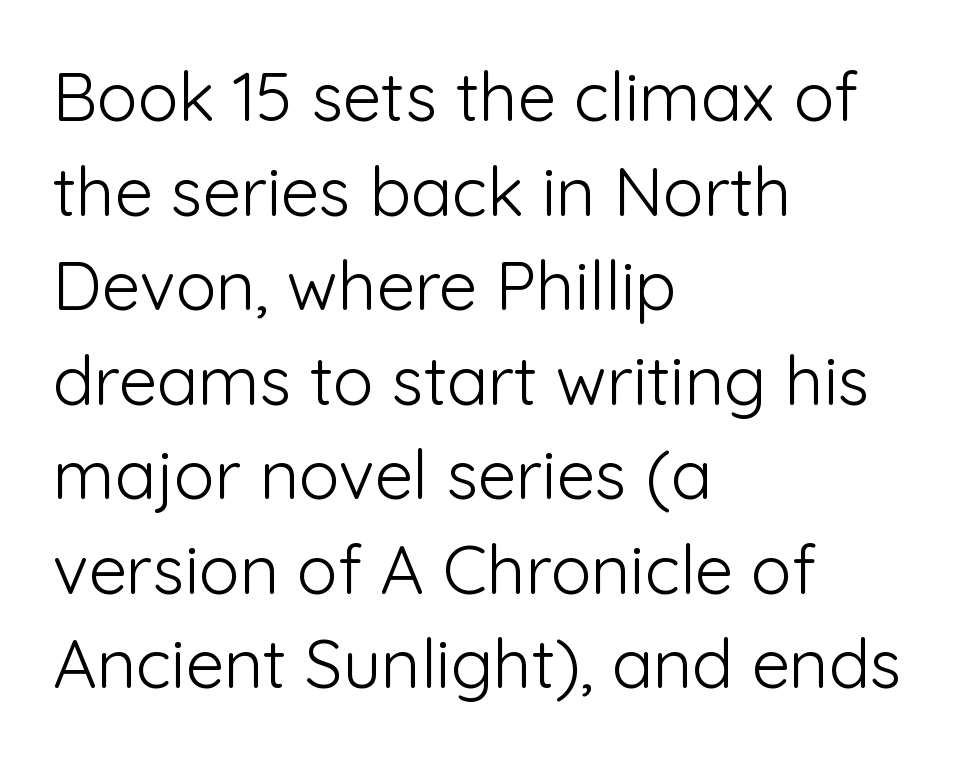
The image shows 68 px light sans-serif type, upright; set left-aligned, normal line spacing (1.39x), normal letter spacing, not underlined; low stroke contrast and a medium x-height.
